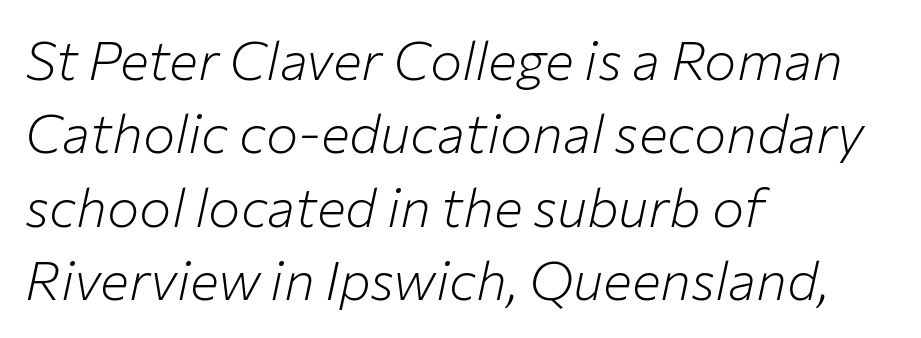
{"italic": "yes", "lean": "right", "slant_degrees": 12, "bold": "no", "weight": "light", "width": "normal", "stroke_contrast": "low", "x_height": "medium", "monospaced": "no", "underline": "no", "align": "left", "line_spacing": "normal", "line_spacing_ratio": 1.36, "letter_spacing": "normal", "letter_spacing_em": 0.0, "glyph_px": 54}
